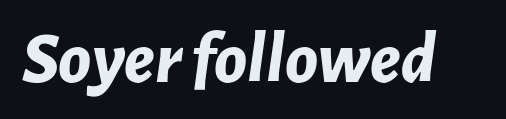
This is heavy type, rendered in bold. Underlining? Definitely not there. This sample uses plain, unmodified letter spacing. A typesetter would call this proportional, since set widths differ per character.
